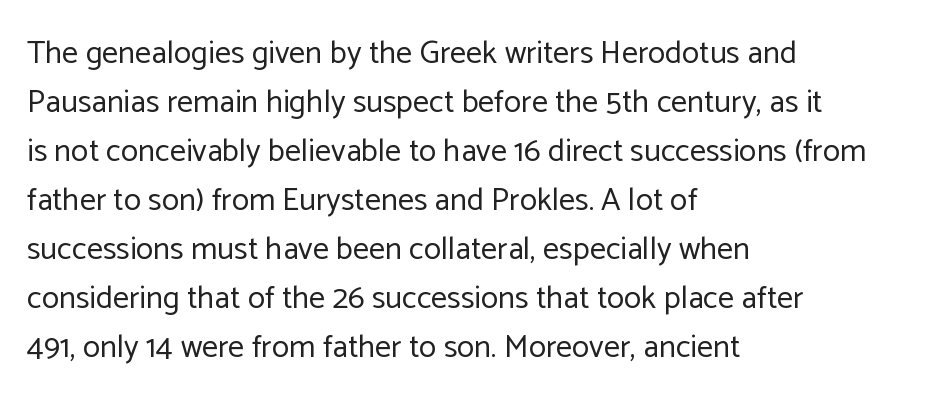
Think of a printed novel: that variable character pitch is what you see here. The specimen omits any rule beneath the text block's lines. What's the leading like? Ordinary, nothing unusual. A typesetter would call this zero additional tracking.
